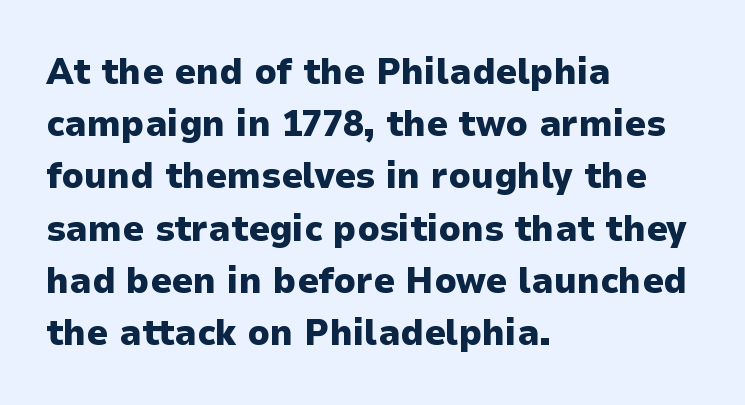
{"serif": "no", "italic": "no", "bold": "yes", "weight": "heavy", "width": "normal", "stroke_contrast": "low", "x_height": "medium", "monospaced": "no", "underline": "no", "align": "left", "line_spacing": "normal", "line_spacing_ratio": 1.41, "letter_spacing": "normal", "letter_spacing_em": 0.0, "glyph_px": 37}
